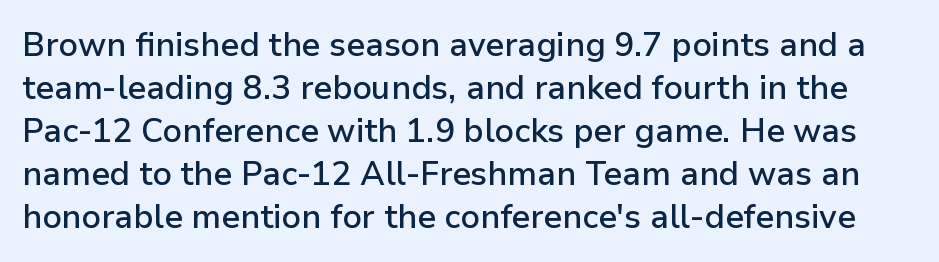
Students, this is semibold: more ink than regular, less than bold. Check the space under the baseline: it is left empty. No italicization has been applied; the sample stays upright. These lines are rendered in a variable-pitch font. These lines sit exactly where default settings would place them. Each letter's strokes conclude bluntly, with no projecting serifs.
